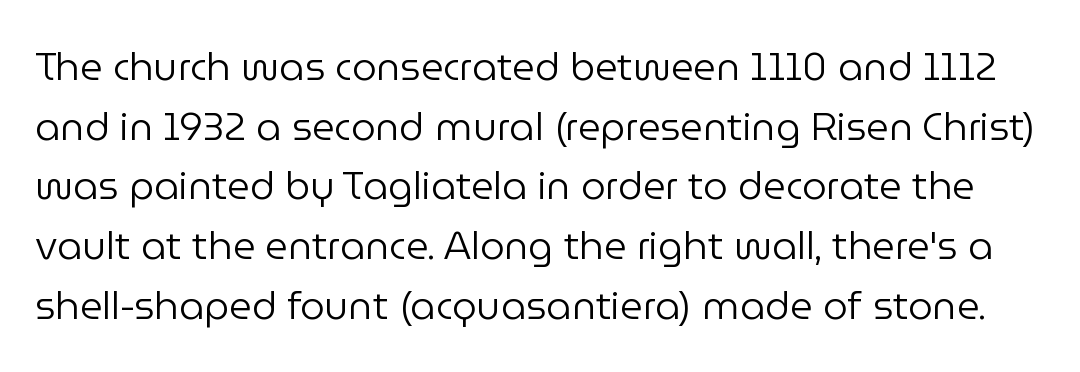
{"serif": "no", "italic": "no", "bold": "no", "weight": "regular", "width": "normal", "stroke_contrast": "low", "x_height": "medium", "monospaced": "no", "underline": "no", "line_spacing": "normal", "line_spacing_ratio": 1.53, "letter_spacing": "normal", "letter_spacing_em": 0.0, "glyph_px": 39}
